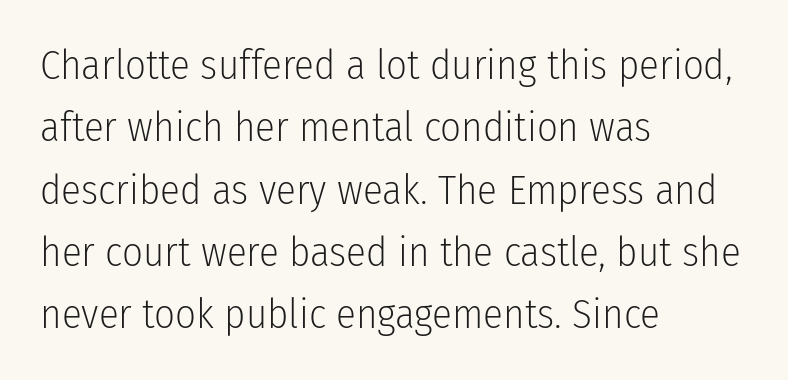
{"serif": "no", "italic": "no", "bold": "no", "weight": "light", "width": "condensed", "stroke_contrast": "low", "x_height": "medium", "monospaced": "no", "underline": "no", "align": "left", "line_spacing": "normal", "line_spacing_ratio": 1.52, "letter_spacing": "normal", "letter_spacing_em": 0.0, "glyph_px": 41}
